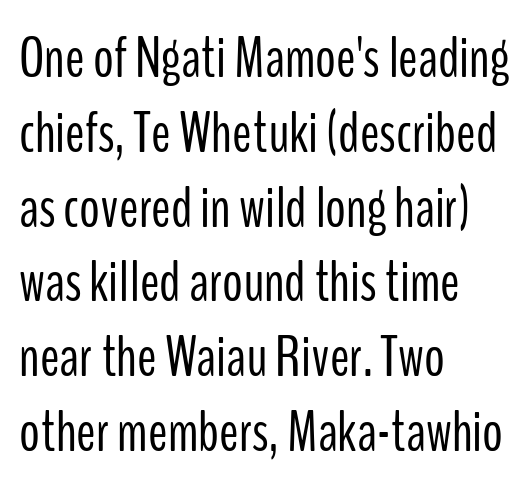
{"serif": "no", "italic": "no", "bold": "no", "weight": "light", "width": "condensed", "stroke_contrast": "low", "x_height": "medium", "monospaced": "no", "underline": "no", "align": "left", "line_spacing": "normal", "line_spacing_ratio": 1.29, "letter_spacing": "normal", "letter_spacing_em": 0.0, "glyph_px": 58}
